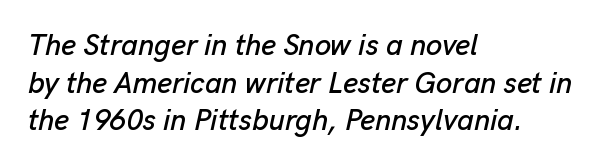
Q: Is the text italic (slanted)? A: Yes, it leans right by about 13 degrees.
Q: Is the text underlined? A: No.
Q: How is the paragraph aligned? A: Left-aligned.
Q: Is the spacing between letters normal or unusually wide? A: Normal.
Q: Is the spacing between lines tight, normal or loose? A: Normal.
Q: Width (condensed, normal, or wide)? A: Normal.
Q: Stroke contrast? A: Low.
Q: x-height? A: Medium.
Q: Monospaced? A: No.
